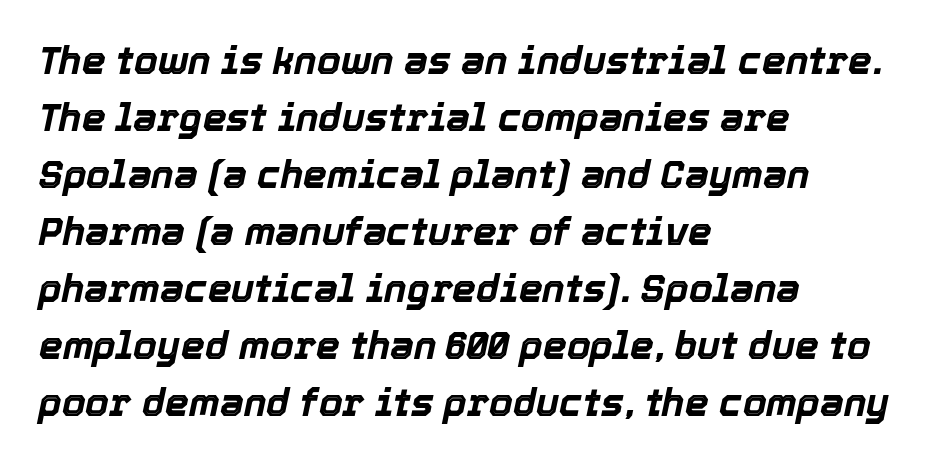
The image shows 38 px bold type, italic (leaning right); set left-aligned, normal line spacing (1.5x), normal letter spacing, not underlined; a medium x-height.
